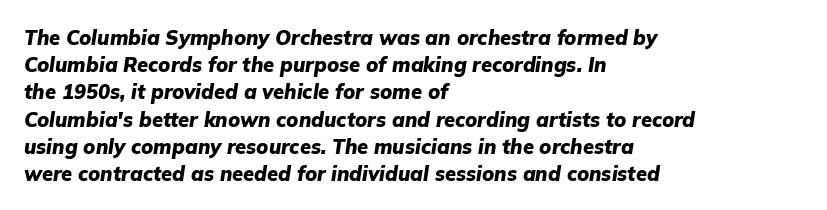
The image shows 20 px bold type, italic (leaning right); set left-aligned, normal line spacing (1.36x), normal letter spacing, not underlined.
